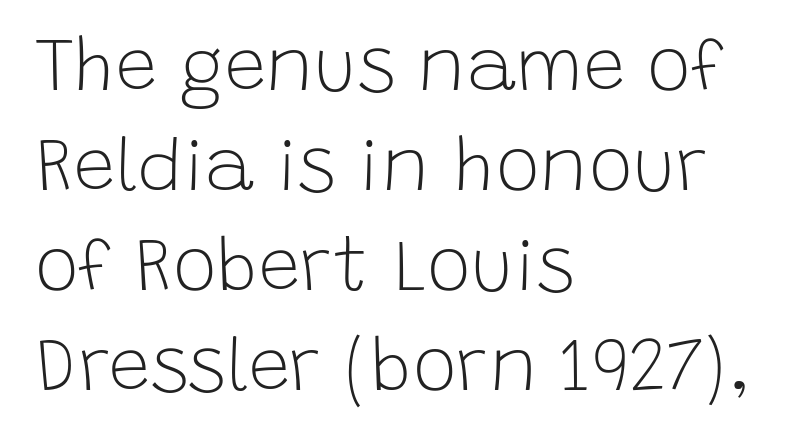
Decoration check: the copy has no underline. These lines are set flush left with a ragged right edge. Letterform terminals end flat and unadorned throughout the passage. Note the varied advance widths — an 'i' is clearly narrower than an 'm'. The typeface has the unassuming heft of standard copy or less. In terms of leading, this rendering sits right in the middle.
